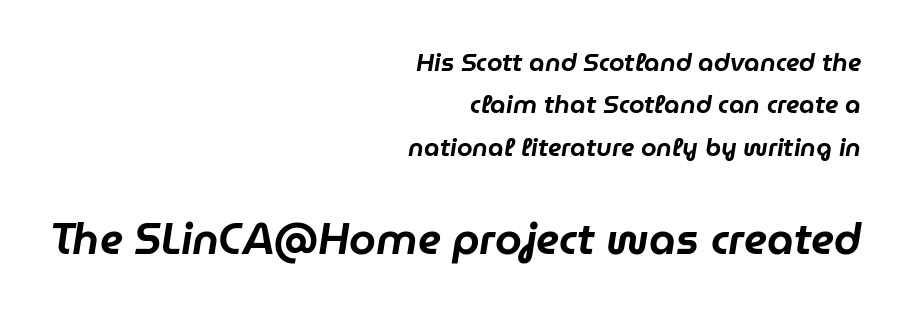
The image shows 43 px text type, italic (leaning right); set right-aligned, normal line spacing (1.7x), normal letter spacing, not underlined; the second (bottom) block is 1.72x larger; low stroke contrast and a medium x-height.
